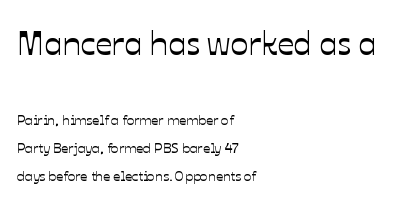
{"italic": "no", "width": "normal", "stroke_contrast": "low", "x_height": "medium", "monospaced": "no", "underline": "no", "align": "left", "line_spacing": "loose", "line_spacing_ratio": 2.0, "letter_spacing": "normal", "letter_spacing_em": 0.0, "larger_block": "first", "size_ratio": 2.36, "glyph_px": 33}
